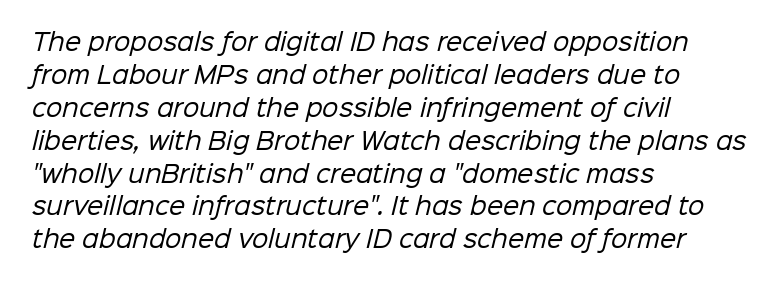
Nobody drew a line under any word here. No letter is thick-stroked: the sample isn't bold. The text block is weighted toward the left margin, trailing off unevenly rightward. Tracking value appears to be zero — textbook default spacing. These lines sit exactly where default settings would place them.
